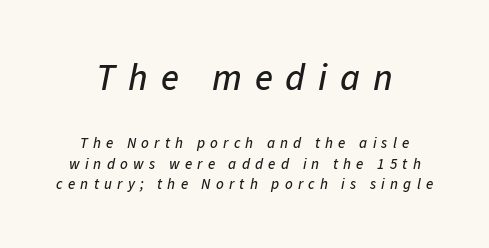
Caption: expanded tracking, letters set apart. Here the designer chose a conventional face with non-uniform glyph widths. This block has exactly the height ordinary leading produces. In this sample the first text group is rendered at the bigger scale. The passage shown leans; its letterforms are oblique. Underline: absent.
